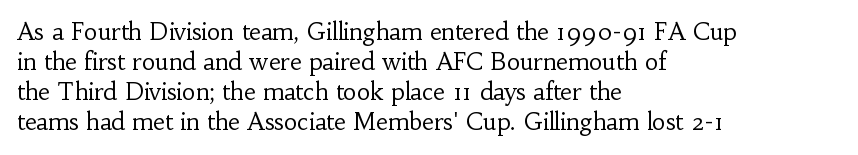
Q: Is the text bold? A: No.
Q: Is the text italic (slanted)? A: No, it is upright.
Q: Is the text underlined? A: No.
Q: How is the paragraph aligned? A: Left-aligned.
Q: Is the spacing between letters normal or unusually wide? A: Normal.
Q: Is the spacing between lines tight, normal or loose? A: Normal.
